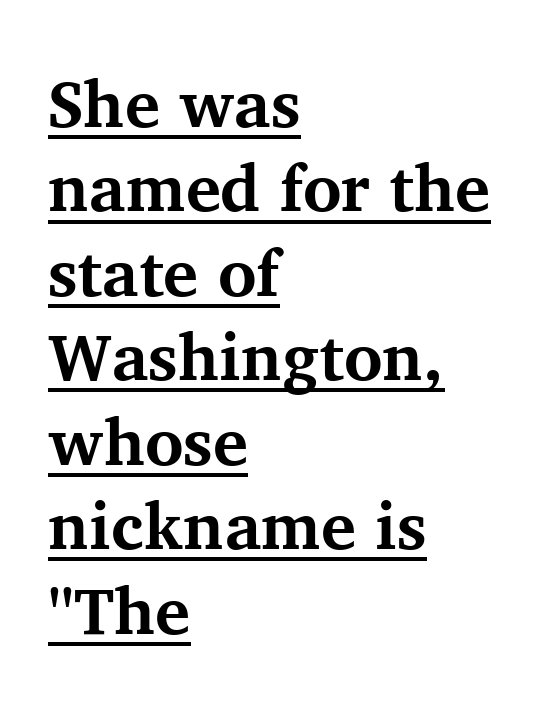
The image shows 66 px bold serif type, upright; set left-aligned, normal line spacing (1.28x), normal letter spacing, underlined; medium stroke contrast and a medium x-height.
